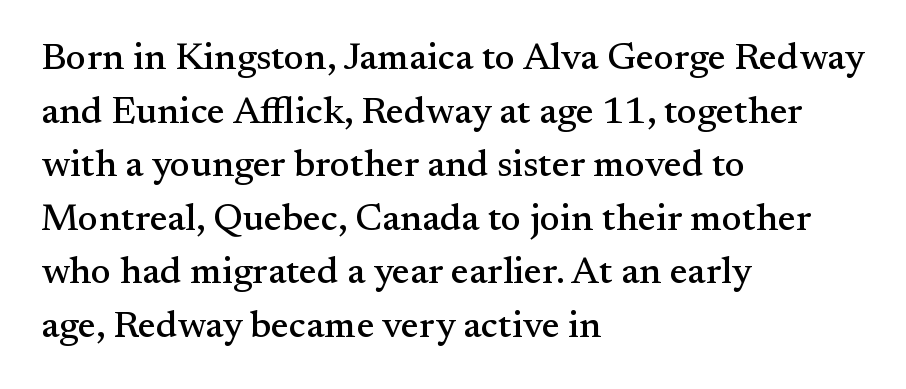
The image shows 38 px serif type, upright; set left-aligned, normal line spacing (1.41x), normal letter spacing, not underlined; medium stroke contrast and a small x-height.
